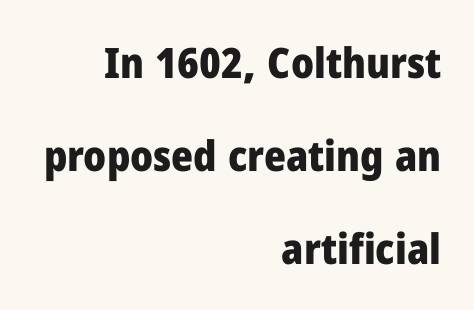
The image shows 42 px heavy sans-serif type, upright; set right-aligned, loose line spacing (2.21x), normal letter spacing, not underlined; low stroke contrast and a medium x-height.
